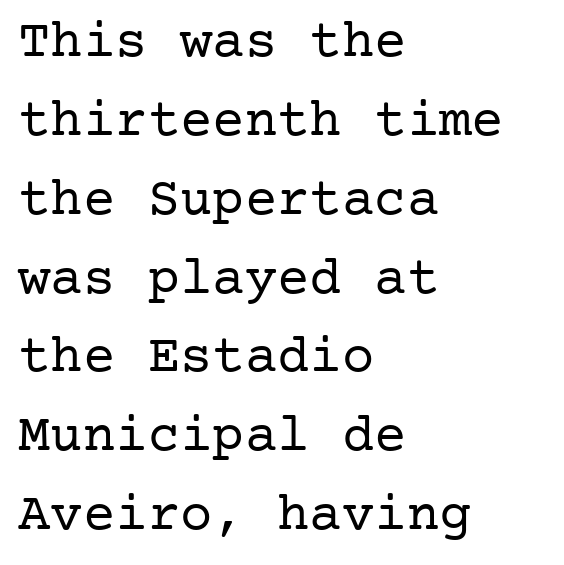
Q: Is the text bold? A: No.
Q: Is the text italic (slanted)? A: No, it is upright.
Q: Is the typeface a serif or a sans-serif typeface? A: Serif.
Q: Is the text underlined? A: No.
Q: How is the paragraph aligned? A: Left-aligned.
Q: Is the spacing between letters normal or unusually wide? A: Normal.
Q: Is the spacing between lines tight, normal or loose? A: Normal.
Q: Width (condensed, normal, or wide)? A: Normal.
Q: Stroke contrast? A: Low.
Q: x-height? A: Medium.
